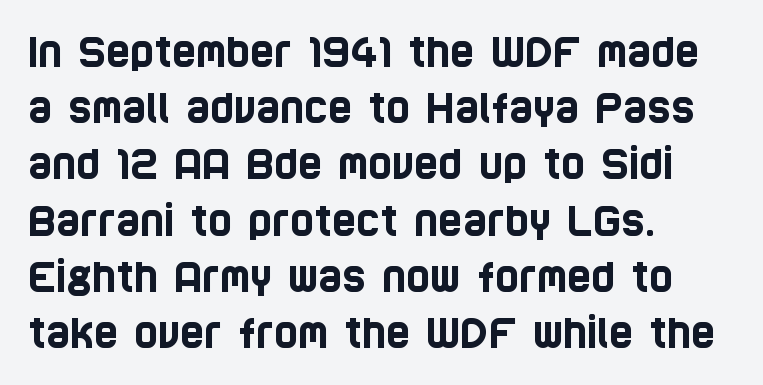
The image shows 41 px condensed sans-serif type; set left-aligned, normal line spacing (1.37x), normal letter spacing, not underlined; low stroke contrast and a large x-height.
